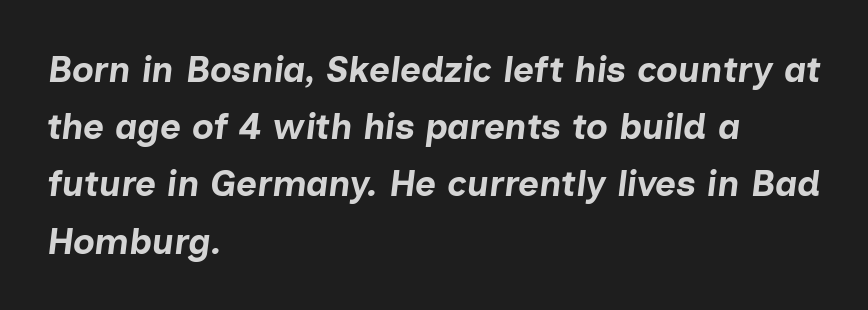
{"italic": "yes", "lean": "right", "slant_degrees": 7, "bold": "yes", "weight": "bold", "width": "normal", "stroke_contrast": "low", "x_height": "medium", "monospaced": "no", "underline": "no", "align": "left", "line_spacing": "normal", "line_spacing_ratio": 1.59, "letter_spacing": "normal", "letter_spacing_em": 0.0, "glyph_px": 36}
